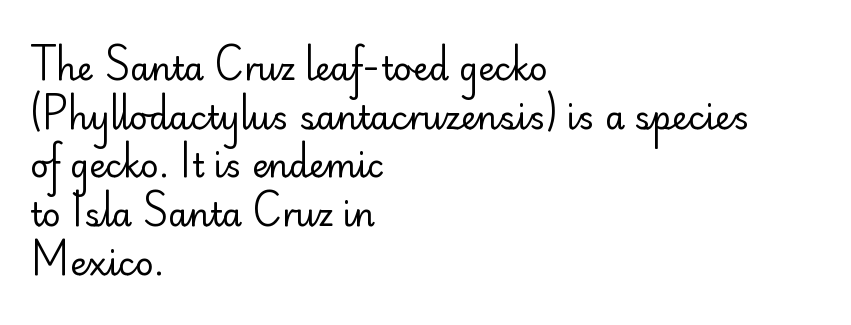
{"serif": "no", "italic": "no", "bold": "no", "weight": "regular", "width": "normal", "stroke_contrast": "low", "x_height": "small", "monospaced": "no", "underline": "no", "align": "left", "line_spacing": "normal", "line_spacing_ratio": 1.52, "letter_spacing": "normal", "letter_spacing_em": 0.0, "glyph_px": 32}
